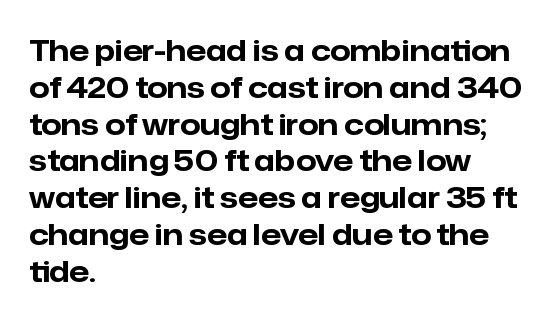
Honestly, there is no underline to notice here at all. Every character sits straight up, as roman type does. Spacing verdict: proportional, widths tailored to each character. Between one letter and the next there's only the usual sliver of space. Strokes here are thick enough to call this a true bold. Each letter's strokes conclude bluntly, with no projecting serifs.
